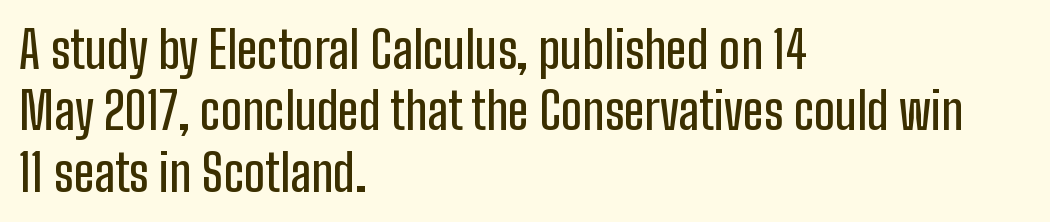
The image shows 50 px condensed sans-serif type, upright; set left-aligned, line spacing 1.23x, normal letter spacing, not underlined; low stroke contrast and a medium x-height.
